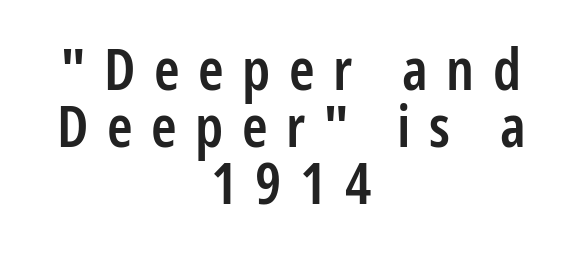
Bare-footed words on every line. Short note: letters widely spaced. The letters are semibold — heavier than regular but short of a full bold. These lines are composed in type without serifs. Think of a printed novel: that variable character pitch is what you see here. Leading: reduced.
